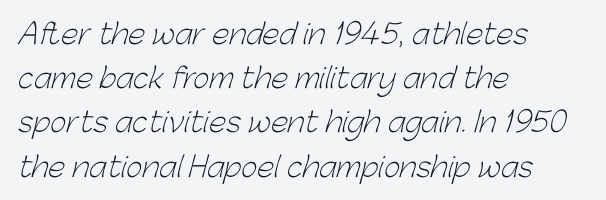
Q: Is the text bold? A: No.
Q: Is the typeface a serif or a sans-serif typeface? A: Sans-serif.
Q: Is the text underlined? A: No.
Q: How is the paragraph aligned? A: Left-aligned.
Q: Is the spacing between letters normal or unusually wide? A: Normal.
Q: Is the spacing between lines tight, normal or loose? A: Normal.
Q: Width (condensed, normal, or wide)? A: Normal.
Q: Stroke contrast? A: Low.
Q: x-height? A: Medium.
Q: Monospaced? A: No.
